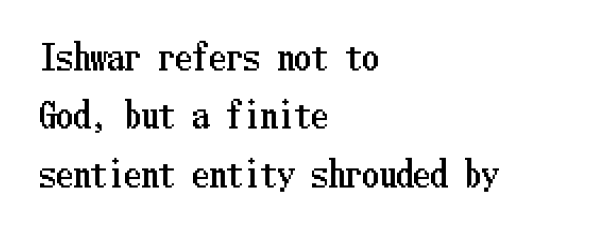
The image shows 34 px condensed type, upright; set left-aligned, line spacing 1.72x, normal letter spacing, not underlined; low stroke contrast and a medium x-height.
